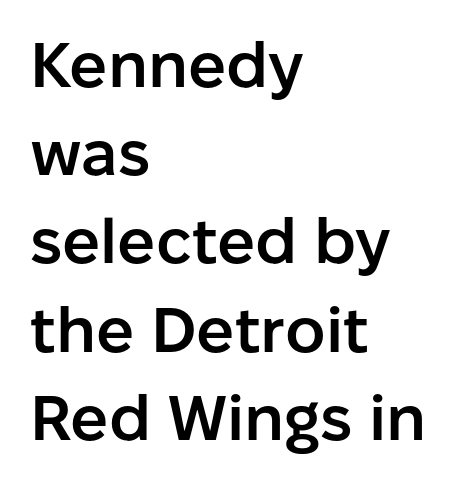
{"serif": "no", "italic": "no", "bold": "semi", "weight": "semibold", "width": "normal", "stroke_contrast": "low", "x_height": "medium", "monospaced": "no", "underline": "no", "align": "left", "line_spacing": "normal", "line_spacing_ratio": 1.4, "letter_spacing": "normal", "letter_spacing_em": 0.0, "glyph_px": 63}
